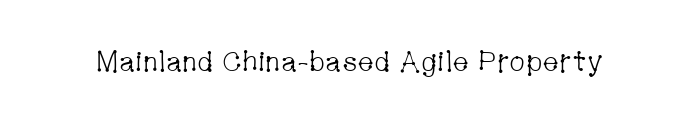
{"serif": "yes", "italic": "no", "bold": "no", "weight": "light", "width": "condensed", "stroke_contrast": "low", "x_height": "medium", "monospaced": "no", "underline": "no", "letter_spacing": "normal", "letter_spacing_em": 0.0, "glyph_px": 28}
